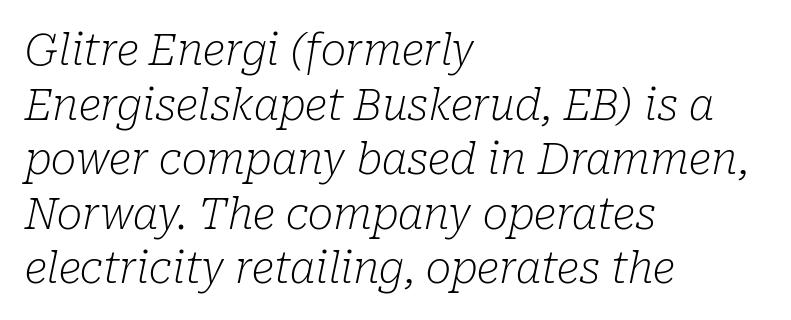
{"serif": "yes", "italic": "yes", "lean": "right", "slant_degrees": 10, "bold": "no", "weight": "light", "width": "normal", "stroke_contrast": "low", "x_height": "medium", "monospaced": "no", "underline": "no", "align": "left", "line_spacing": "normal", "line_spacing_ratio": 1.27, "letter_spacing": "normal", "letter_spacing_em": 0.0, "glyph_px": 43}
